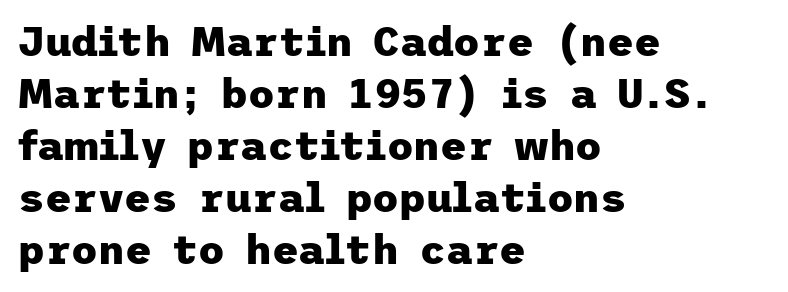
The image shows 41 px heavy sans-serif type, upright; set left-aligned, normal line spacing (1.27x), normal letter spacing, not underlined; low stroke contrast and a medium x-height.
